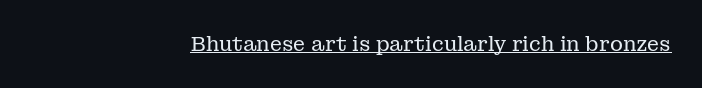
Between one letter and the next there's only the usual sliver of space. A roman cut, with each character standing at attention. The rendered words wear a rule along their underside. Heaviness? Minimal to ordinary, like unemphasized prose.
